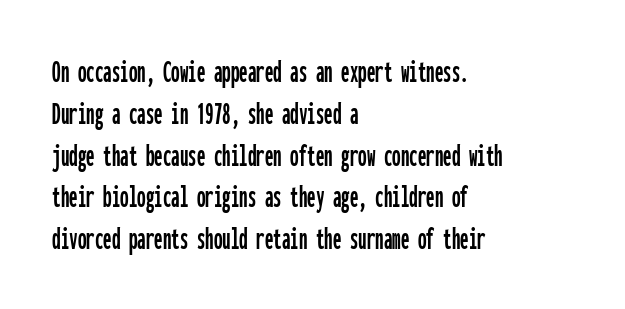
The image shows 34 px condensed sans-serif type, upright, monospaced; set left-aligned, line spacing 1.23x, normal letter spacing, not underlined; low stroke contrast and a medium x-height.
